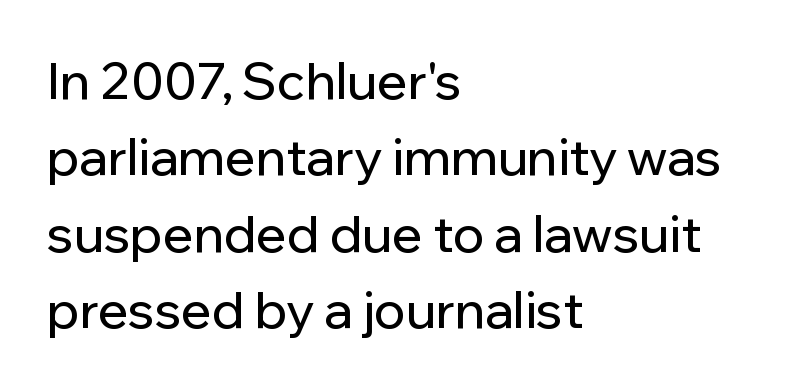
The image shows 51 px sans-serif type, upright; set left-aligned, normal line spacing (1.5x), normal letter spacing, not underlined; low stroke contrast and a medium x-height.
